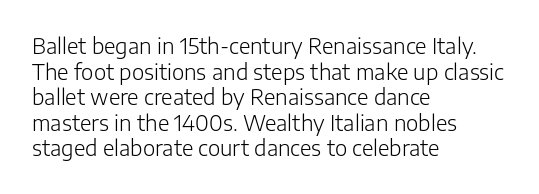
Q: Is the text bold? A: No.
Q: Is the text italic (slanted)? A: No, it is upright.
Q: Is the text underlined? A: No.
Q: How is the paragraph aligned? A: Left-aligned.
Q: Is the spacing between letters normal or unusually wide? A: Normal.
